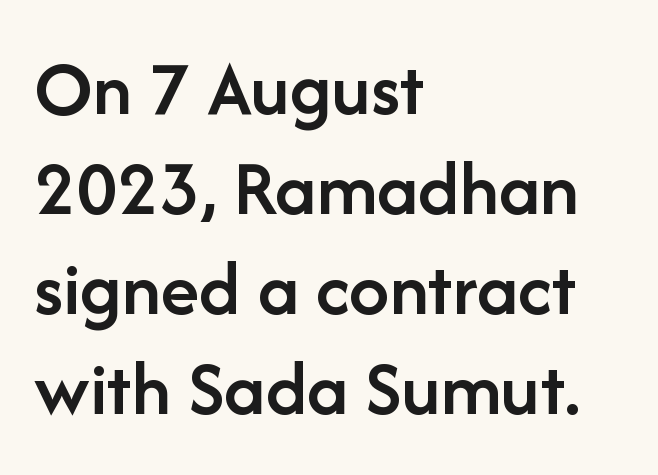
{"serif": "no", "italic": "no", "bold": "semi", "weight": "semibold", "width": "normal", "stroke_contrast": "low", "x_height": "medium", "monospaced": "no", "underline": "no", "align": "left", "line_spacing": "normal", "line_spacing_ratio": 1.25, "letter_spacing": "normal", "letter_spacing_em": 0.0, "glyph_px": 80}
